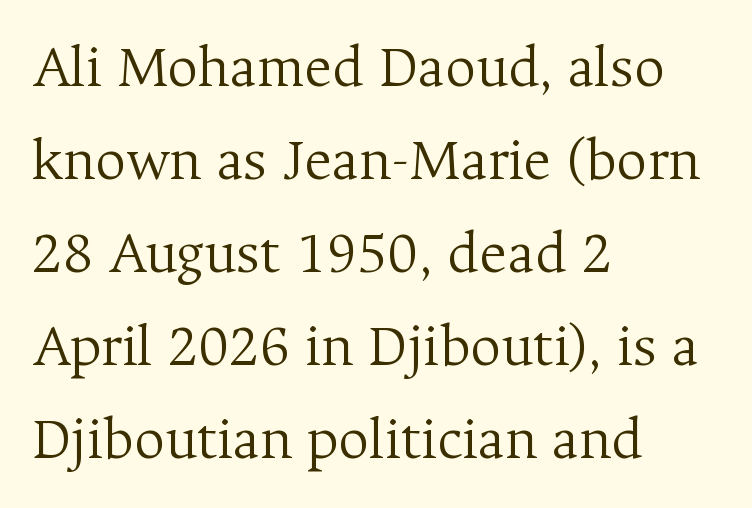
Q: Is the text bold? A: No.
Q: Is the text italic (slanted)? A: No, it is upright.
Q: Is the typeface a serif or a sans-serif typeface? A: Serif.
Q: Is the text underlined? A: No.
Q: How is the paragraph aligned? A: Left-aligned.
Q: Is the spacing between letters normal or unusually wide? A: Normal.
Q: Is the spacing between lines tight, normal or loose? A: Normal.
Q: Width (condensed, normal, or wide)? A: Normal.
Q: Stroke contrast? A: Medium.
Q: x-height? A: Medium.
Q: Monospaced? A: No.
